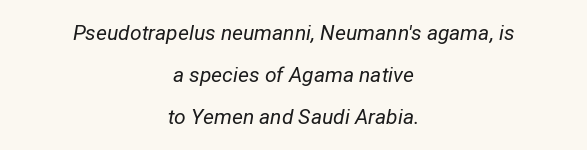
Q: Is the text bold? A: No.
Q: Is the text italic (slanted)? A: Yes, it leans right by about 12 degrees.
Q: Is the text underlined? A: No.
Q: How is the paragraph aligned? A: Centered.
Q: Is the spacing between letters normal or unusually wide? A: Normal.
Q: Is the spacing between lines tight, normal or loose? A: Loose.
